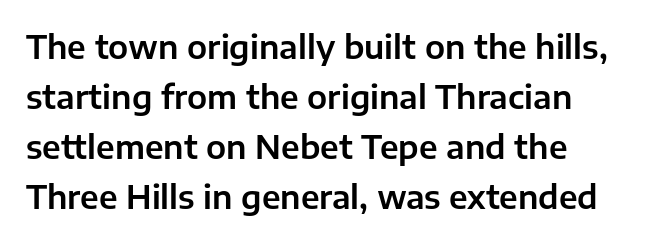
The image shows 32 px sans-serif type, upright; set left-aligned, normal line spacing (1.56x), normal letter spacing, not underlined; low stroke contrast and a medium x-height.
